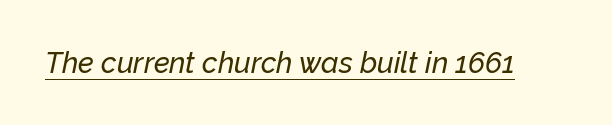
{"italic": "yes", "lean": "right", "slant_degrees": 12, "width": "normal", "stroke_contrast": "low", "x_height": "medium", "monospaced": "no", "underline": "yes", "letter_spacing": "normal", "letter_spacing_em": 0.0, "glyph_px": 29}
